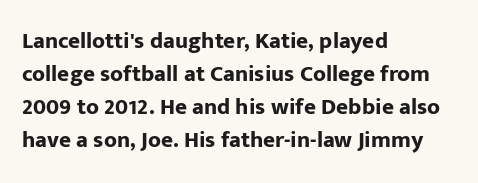
The image shows 23 px bold type, upright; set left-aligned, normal line spacing (1.44x), normal letter spacing, not underlined.
